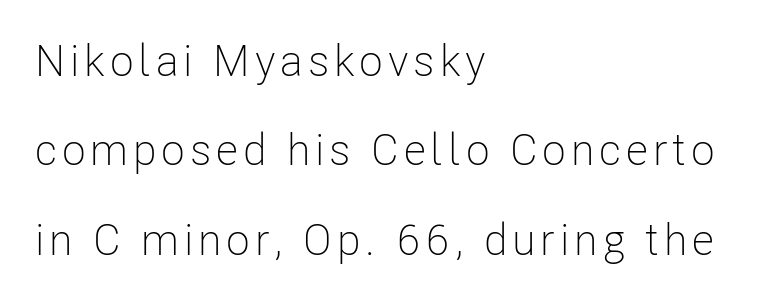
{"serif": "no", "italic": "no", "bold": "no", "weight": "light", "width": "condensed", "stroke_contrast": "low", "x_height": "medium", "monospaced": "no", "underline": "no", "align": "left", "line_spacing": "loose", "line_spacing_ratio": 2.03, "glyph_px": 44}
